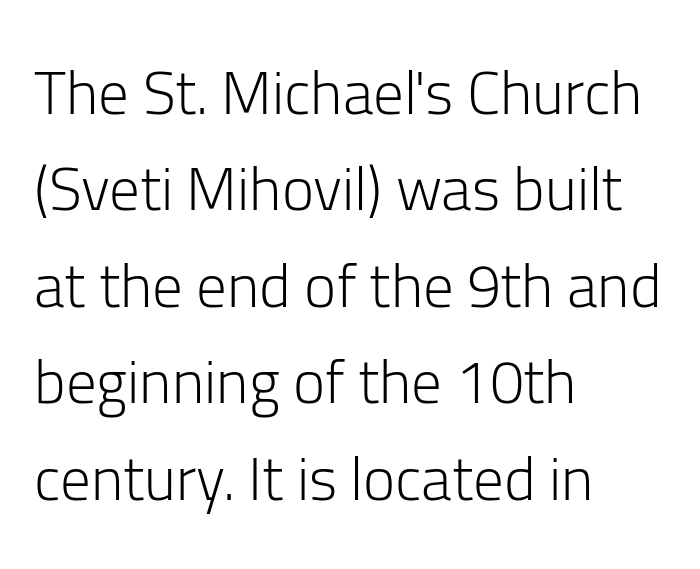
Q: Is the text bold? A: No.
Q: Is the text italic (slanted)? A: No, it is upright.
Q: Is the typeface a serif or a sans-serif typeface? A: Sans-serif.
Q: Is the text underlined? A: No.
Q: How is the paragraph aligned? A: Left-aligned.
Q: Is the spacing between letters normal or unusually wide? A: Normal.
Q: Is the spacing between lines tight, normal or loose? A: Normal.
Q: Width (condensed, normal, or wide)? A: Normal.
Q: Stroke contrast? A: Low.
Q: x-height? A: Medium.
Q: Monospaced? A: No.
